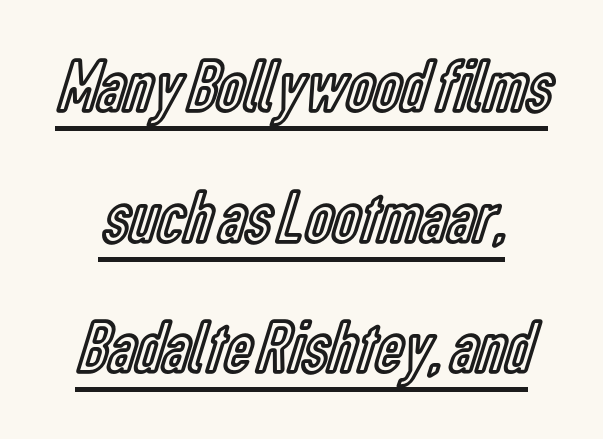
{"width": "condensed", "x_height": "medium", "monospaced": "no", "underline": "yes", "line_spacing_ratio": 1.72, "letter_spacing": "normal", "letter_spacing_em": 0.0, "glyph_px": 76}
